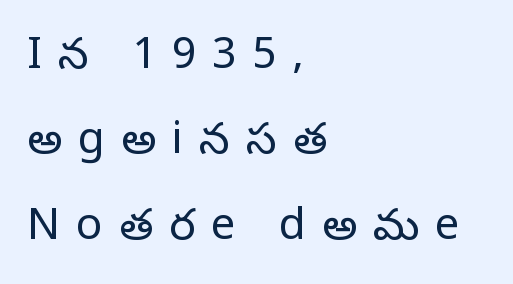
The image shows 44 px regular-weight serif type, upright; set left-aligned, loose line spacing (1.94x), unusually wide letter spacing (+0.36 em), not underlined; low stroke contrast and a large x-height.
